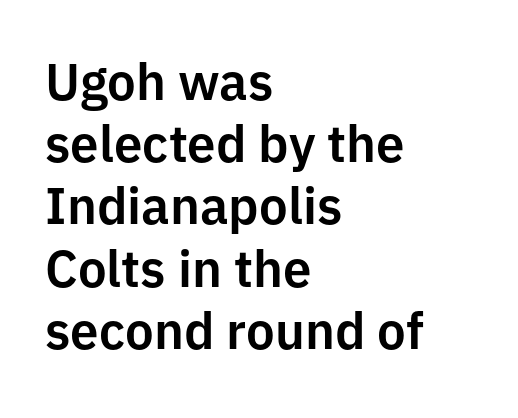
Any mark beneath the type? The region is blank. Standard letterfit; no display-style spreading of the glyphs. This sample has the flowing, uneven cadence of proportional lettering. The characters display no serif detailing; their extremities are plain. Leftover space on each line is placed entirely after the last word. Every stem runs plumb, perpendicular to the baseline.
